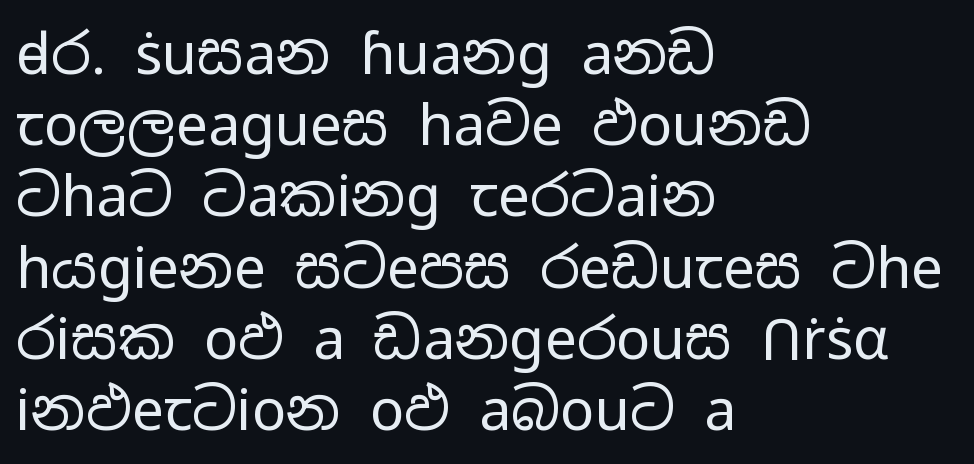
{"serif": "no", "italic": "no", "bold": "no", "weight": "regular", "width": "wide", "stroke_contrast": "low", "x_height": "medium", "monospaced": "no", "underline": "no", "align": "left", "line_spacing": "normal", "line_spacing_ratio": 1.25, "letter_spacing": "normal", "letter_spacing_em": 0.0, "glyph_px": 57}
